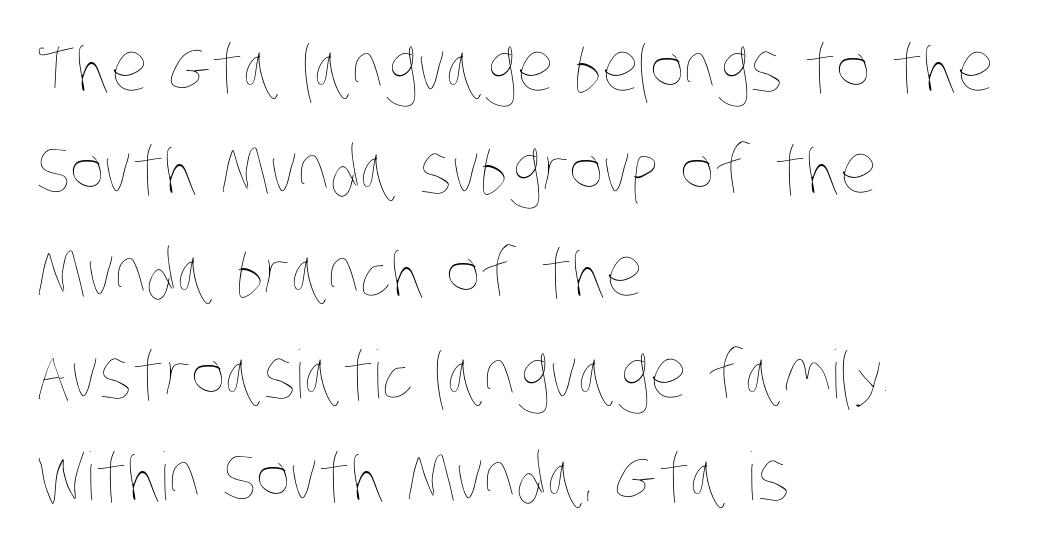
Plain, unruled lines of type. In CSS terms this would be text-align: left. Is this a heavy cut? Hardly; it is regular or lighter. You could not count columns in this text — the font is proportionally spaced.
